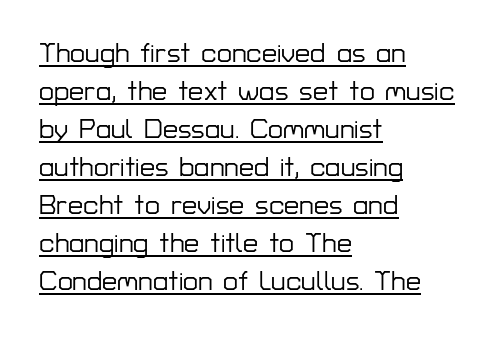
The paragraph shown leans on its left margin. There is no visible air inserted between adjacent glyphs. Honestly, the row spacing looks completely unremarkable. The letters stand straight up with perfectly vertical stems. The words here are underlined.
